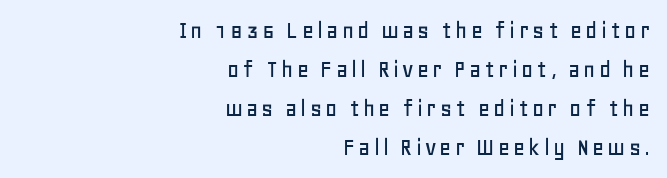
Q: Is the text italic (slanted)? A: No, it is upright.
Q: Is the text underlined? A: No.
Q: How is the paragraph aligned? A: Right-aligned.
Q: Is the spacing between lines tight, normal or loose? A: Normal.
